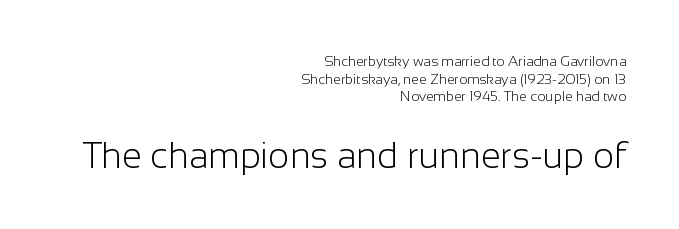
The image shows 36 px light sans-serif type, upright; set right-aligned, normal line spacing (1.26x), normal letter spacing, not underlined; the second (bottom) block is 2.57x larger; low stroke contrast and a medium x-height.
